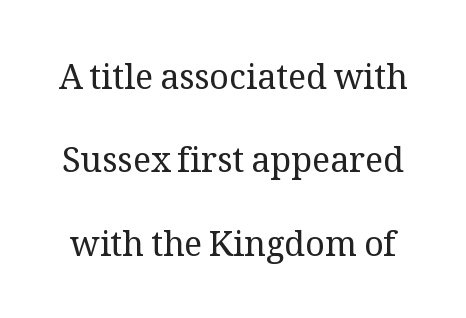
Q: Is the text bold? A: No.
Q: Is the text italic (slanted)? A: No, it is upright.
Q: Is the typeface a serif or a sans-serif typeface? A: Serif.
Q: Is the text underlined? A: No.
Q: Is the spacing between letters normal or unusually wide? A: Normal.
Q: Is the spacing between lines tight, normal or loose? A: Loose.
Q: Width (condensed, normal, or wide)? A: Normal.
Q: Stroke contrast? A: Medium.
Q: x-height? A: Medium.
Q: Monospaced? A: No.
